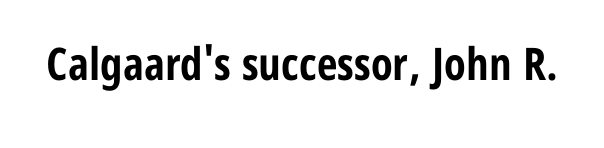
Q: Is the text bold? A: Yes.
Q: Is the text italic (slanted)? A: No, it is upright.
Q: Is the typeface a serif or a sans-serif typeface? A: Sans-serif.
Q: Is the text underlined? A: No.
Q: Is the spacing between letters normal or unusually wide? A: Normal.
Q: Width (condensed, normal, or wide)? A: Condensed.
Q: Stroke contrast? A: Low.
Q: x-height? A: Medium.
Q: Monospaced? A: No.
